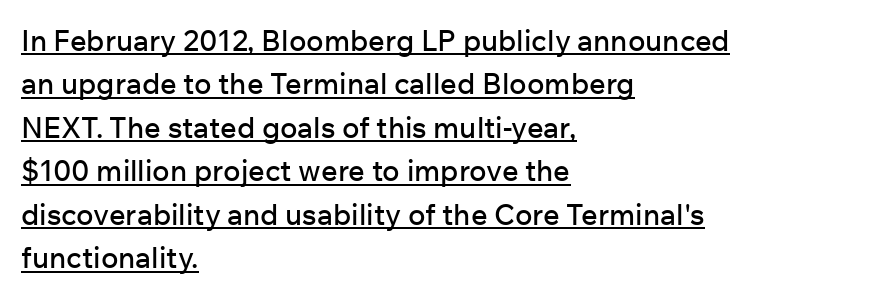
The image shows 29 px sans-serif type, upright; set left-aligned, normal line spacing (1.5x), normal letter spacing, underlined; low stroke contrast and a medium x-height.
